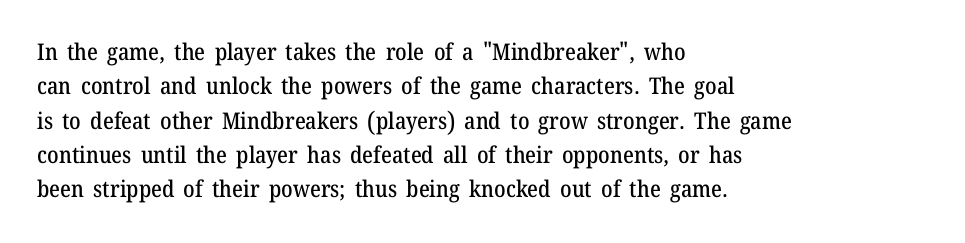
If you drew a ruler down the left edge, every line would touch it. Any mark beneath the type? The region is blank. Vertical spacing — default. It's the straight-up-and-down kind of type.
